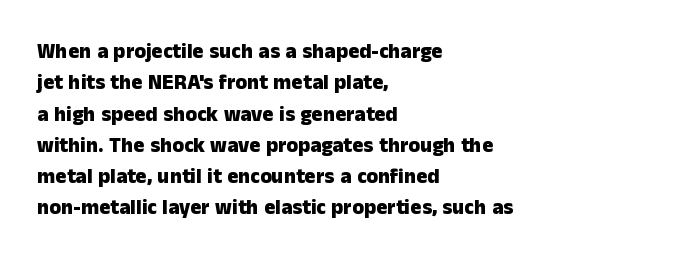
The image shows 21 px bold type, upright; set left-aligned, normal line spacing (1.49x), normal letter spacing, not underlined.
